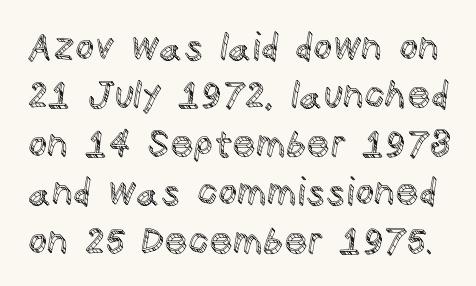
Compared with typical body copy, the letter spacing here is the same. This block has exactly the height ordinary leading produces. The space directly below the letters is spotless. The passage shown is typed in a proportional face where columns would drift.
